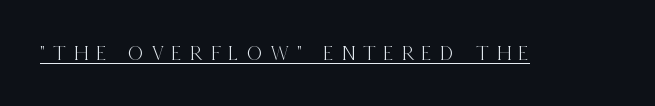
The image shows 21 px text type, upright; set unusually wide letter spacing (+0.4 em), underlined.
